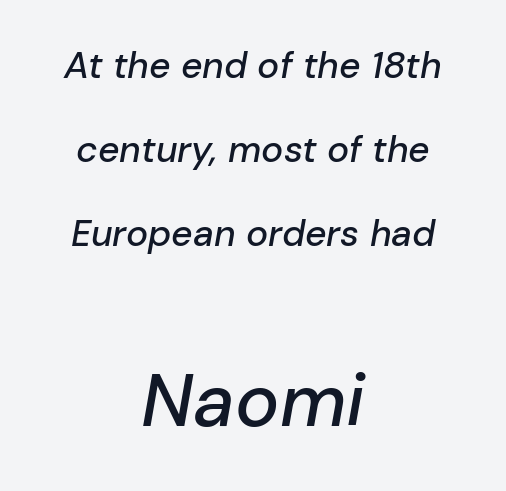
{"italic": "yes", "lean": "right", "slant_degrees": 10, "width": "normal", "stroke_contrast": "low", "x_height": "medium", "monospaced": "no", "underline": "no", "align": "center", "line_spacing": "loose", "line_spacing_ratio": 2.27, "letter_spacing": "normal", "letter_spacing_em": 0.0, "larger_block": "second", "size_ratio": 2.0, "glyph_px": 74}
